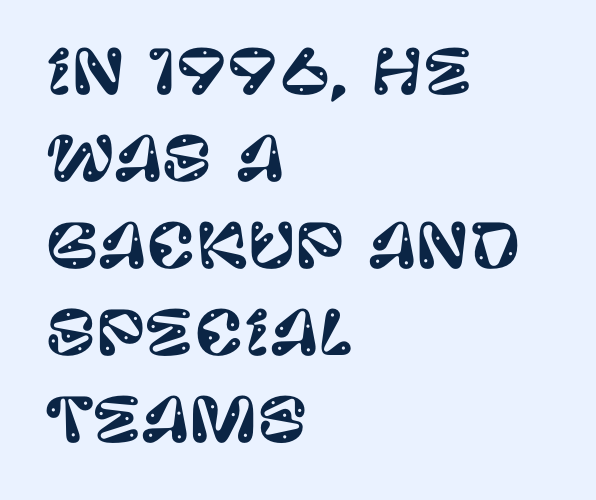
Q: Is the text italic (slanted)? A: Yes.
Q: Is the typeface a serif or a sans-serif typeface? A: Sans-serif.
Q: Is the text underlined? A: No.
Q: How is the paragraph aligned? A: Left-aligned.
Q: Is the spacing between letters normal or unusually wide? A: Normal.
Q: Is the spacing between lines tight, normal or loose? A: Normal.
Q: Width (condensed, normal, or wide)? A: Normal.
Q: Stroke contrast? A: Low.
Q: x-height? A: Large.
Q: Monospaced? A: No.
